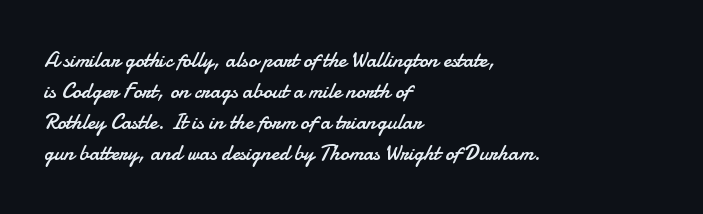
The image shows 22 px text type; set left-aligned, normal line spacing (1.41x), normal letter spacing, not underlined.
